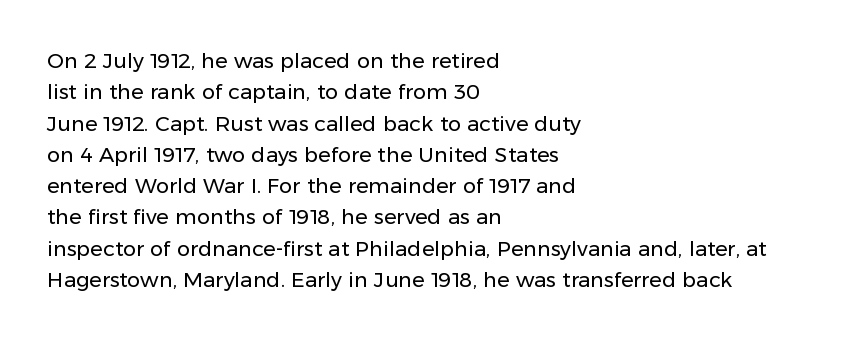
The image shows 21 px text type, upright; set left-aligned, normal line spacing (1.49x), normal letter spacing, not underlined.
